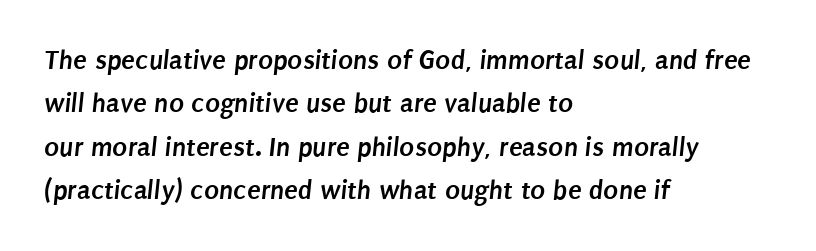
A typesetter would call this proportional, since set widths differ per character. In terms of letterspacing, this is plain default setting. Clear beneath every line of the passage. The typesetter chose a ragged-right arrangement here. If you measured baseline to baseline, you'd find a middling distance.
